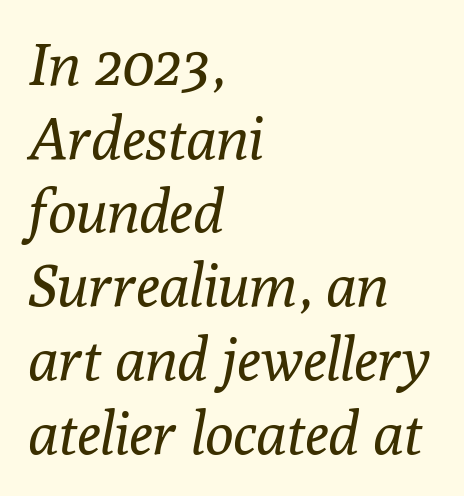
{"serif": "yes", "italic": "yes", "lean": "right", "slant_degrees": 10, "bold": "no", "weight": "regular", "width": "normal", "stroke_contrast": "low", "x_height": "medium", "monospaced": "no", "underline": "no", "align": "left", "line_spacing": "normal", "line_spacing_ratio": 1.25, "letter_spacing": "normal", "letter_spacing_em": 0.0, "glyph_px": 59}
